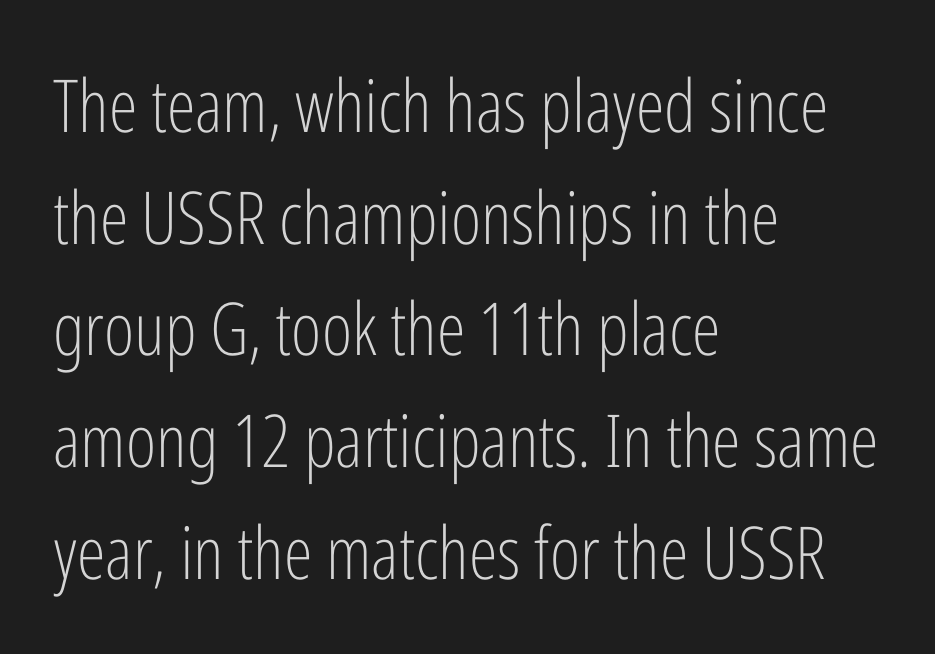
Q: Is the text bold? A: No.
Q: Is the text italic (slanted)? A: No, it is upright.
Q: Is the typeface a serif or a sans-serif typeface? A: Sans-serif.
Q: Is the text underlined? A: No.
Q: How is the paragraph aligned? A: Left-aligned.
Q: Is the spacing between letters normal or unusually wide? A: Normal.
Q: Is the spacing between lines tight, normal or loose? A: Normal.
Q: Width (condensed, normal, or wide)? A: Condensed.
Q: Stroke contrast? A: Low.
Q: x-height? A: Medium.
Q: Monospaced? A: No.
